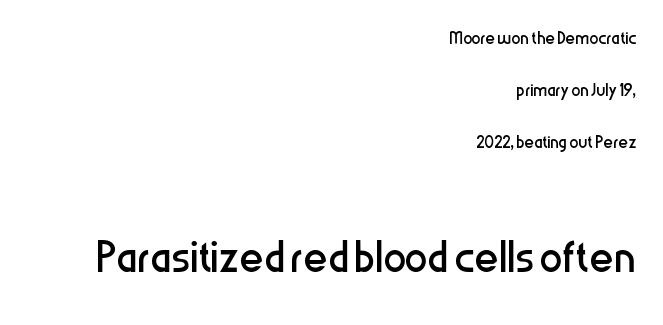
Q: Is the text bold? A: No.
Q: Is the text italic (slanted)? A: No, it is upright.
Q: Is the typeface a serif or a sans-serif typeface? A: Sans-serif.
Q: Is the text underlined? A: No.
Q: How is the paragraph aligned? A: Right-aligned.
Q: Is the spacing between letters normal or unusually wide? A: Normal.
Q: Is the spacing between lines tight, normal or loose? A: Loose.
Q: Which block of text is set in a larger size, the first (top) or the second (bottom)? A: The second (bottom) one.
Q: Width (condensed, normal, or wide)? A: Condensed.
Q: Stroke contrast? A: Low.
Q: x-height? A: Medium.
Q: Monospaced? A: No.
